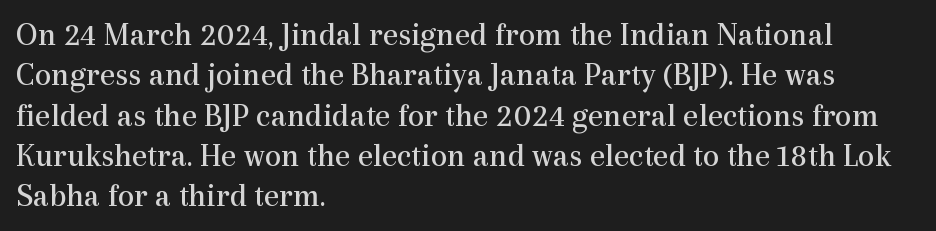
Q: Is the text bold? A: No.
Q: Is the text italic (slanted)? A: No, it is upright.
Q: Is the typeface a serif or a sans-serif typeface? A: Serif.
Q: Is the text underlined? A: No.
Q: How is the paragraph aligned? A: Left-aligned.
Q: Is the spacing between letters normal or unusually wide? A: Normal.
Q: Width (condensed, normal, or wide)? A: Normal.
Q: x-height? A: Medium.
Q: Monospaced? A: No.
